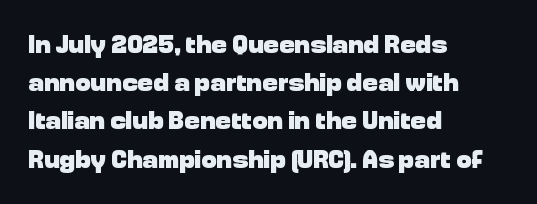
The image shows 26 px bold type, upright; set left-aligned, normal line spacing (1.47x), normal letter spacing, not underlined.
